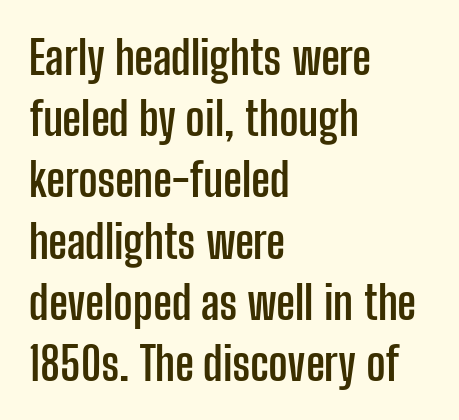
Q: Is the text bold? A: Yes.
Q: Is the text italic (slanted)? A: No, it is upright.
Q: Is the typeface a serif or a sans-serif typeface? A: Sans-serif.
Q: Is the text underlined? A: No.
Q: How is the paragraph aligned? A: Left-aligned.
Q: Is the spacing between letters normal or unusually wide? A: Normal.
Q: Is the spacing between lines tight, normal or loose? A: Normal.
Q: Width (condensed, normal, or wide)? A: Condensed.
Q: Stroke contrast? A: Low.
Q: x-height? A: Medium.
Q: Monospaced? A: No.
